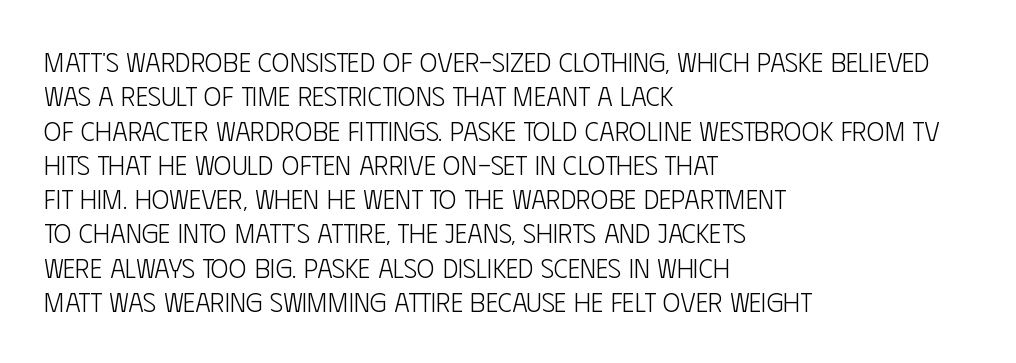
Q: Is the text bold? A: No.
Q: Is the text italic (slanted)? A: No, it is upright.
Q: Is the text underlined? A: No.
Q: How is the paragraph aligned? A: Left-aligned.
Q: Is the spacing between letters normal or unusually wide? A: Normal.
Q: Is the spacing between lines tight, normal or loose? A: Normal.
